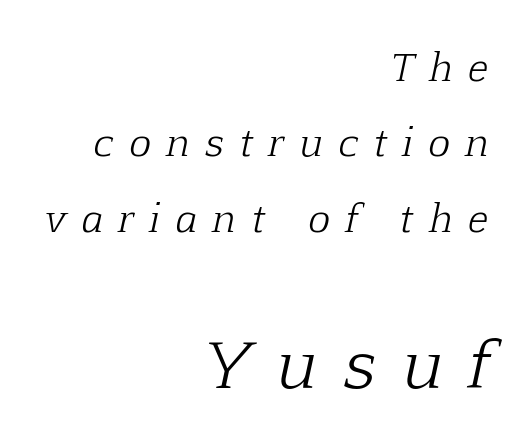
Q: Is the text bold? A: No.
Q: Is the text italic (slanted)? A: Yes, it leans right by about 12 degrees.
Q: Is the typeface a serif or a sans-serif typeface? A: Serif.
Q: Is the text underlined? A: No.
Q: How is the paragraph aligned? A: Right-aligned.
Q: Is the spacing between letters normal or unusually wide? A: Unusually wide.
Q: Is the spacing between lines tight, normal or loose? A: Loose.
Q: Which block of text is set in a larger size, the first (top) or the second (bottom)? A: The second (bottom) one.
Q: Width (condensed, normal, or wide)? A: Normal.
Q: Stroke contrast? A: Low.
Q: x-height? A: Medium.
Q: Monospaced? A: No.
